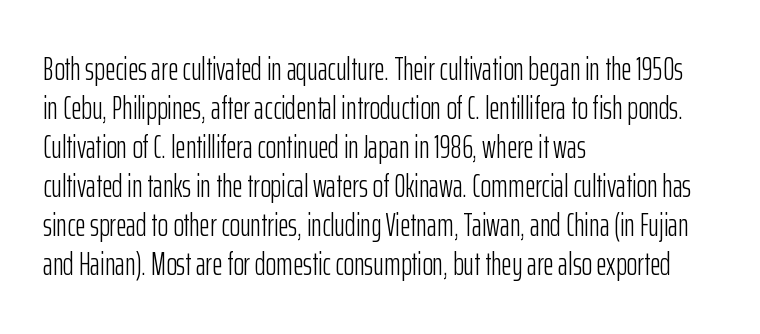
The image shows 32 px light, condensed sans-serif type, upright; set left-aligned, line spacing 1.22x, normal letter spacing, not underlined; low stroke contrast and a medium x-height.
